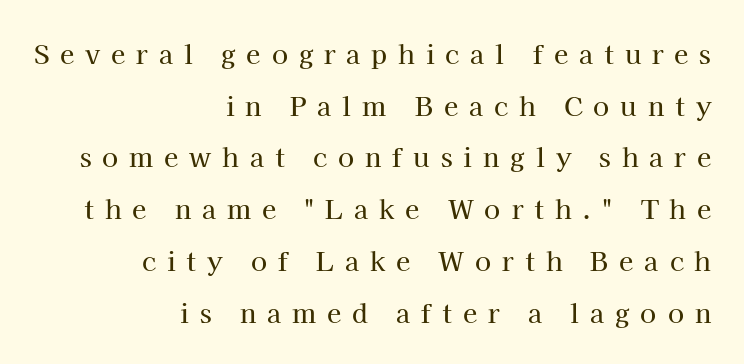
The image shows 26 px text type, upright; set right-aligned, loose line spacing (1.99x), unusually wide letter spacing (+0.42 em), not underlined.
